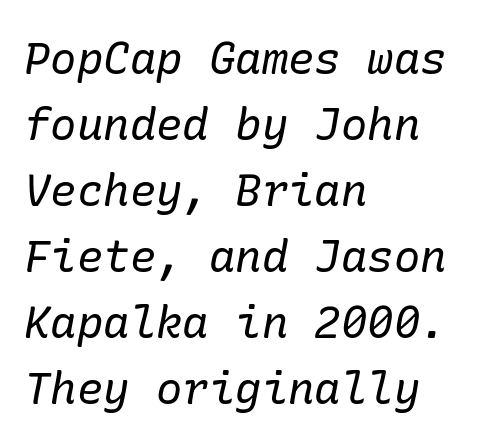
Summary of vertical rhythm: regular, with standard interline spacing. The lines in this sample share a left origin and differ only in where they stop. No extra ink here — the face is not bold. Spacing between characters is what you'd get straight out of the box.
